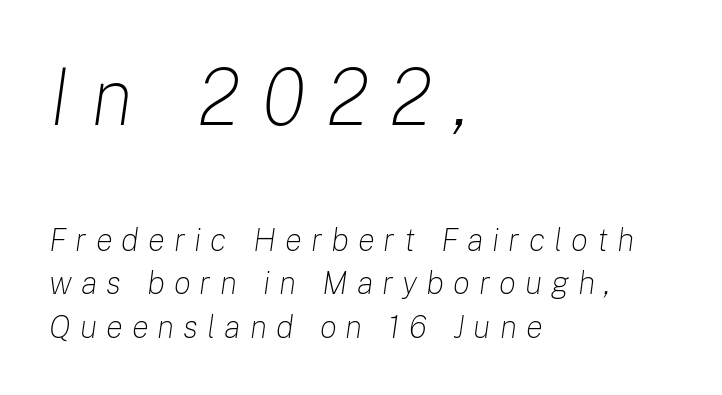
The string is rendered with underlining switched off. These lines sit exactly where default settings would place them. Does extra space separate the letters? Yes, quite a lot of it. Caption: face not bold, strokes unweighted. The text carries the slant typical of an italic or oblique font. The passage is arranged the way most books set body copy — flush left.
